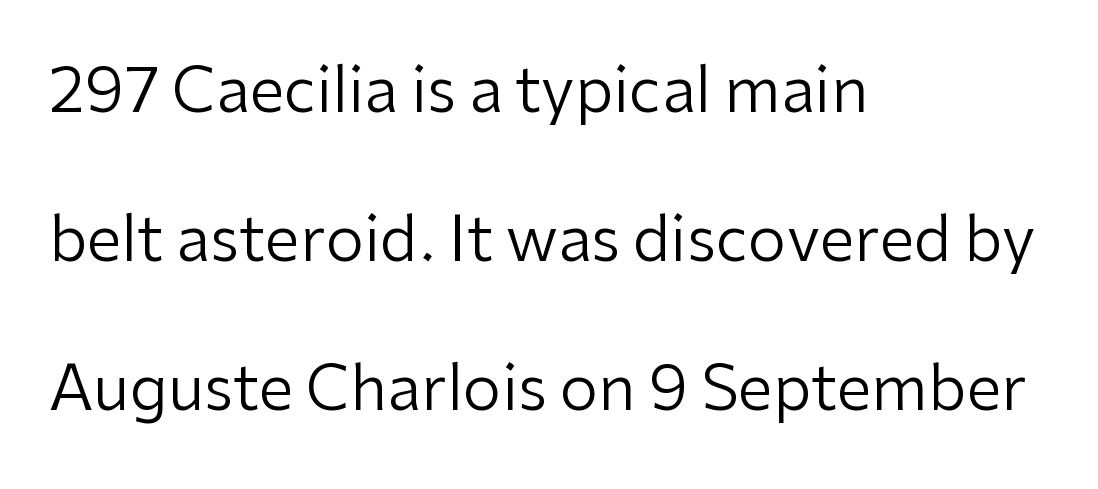
{"serif": "no", "italic": "no", "bold": "no", "weight": "regular", "width": "normal", "stroke_contrast": "low", "x_height": "medium", "monospaced": "no", "underline": "no", "align": "left", "line_spacing": "loose", "line_spacing_ratio": 2.4, "letter_spacing": "normal", "letter_spacing_em": 0.0, "glyph_px": 62}
